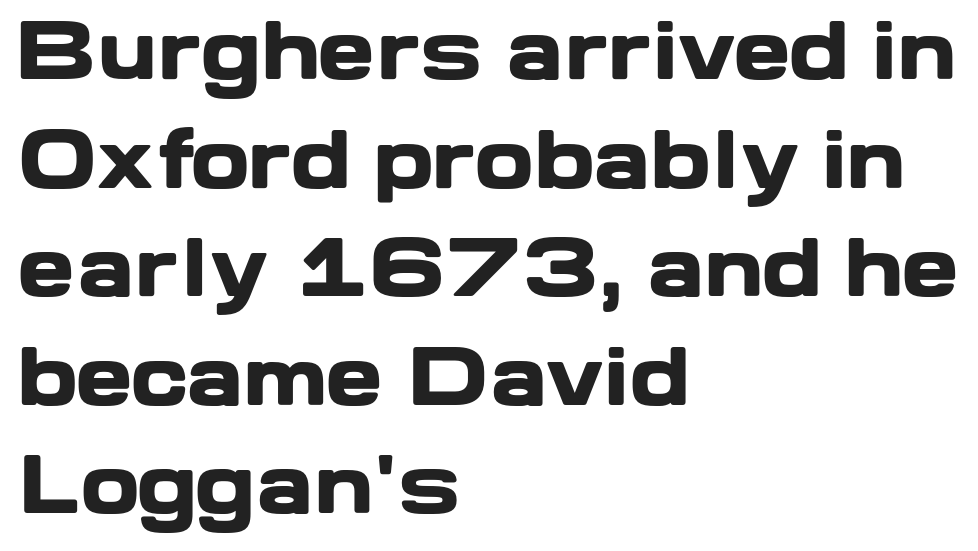
The rendering anchors every line to the left-hand side. Letters rest on an invisible, unmarked baseline. Set as a true bold cut, around the 700 mark. When letters stand straight like this, we call the style roman or upright. Regular leading. Is this a fixed-width face? No — the glyphs have proportional, varying widths.
